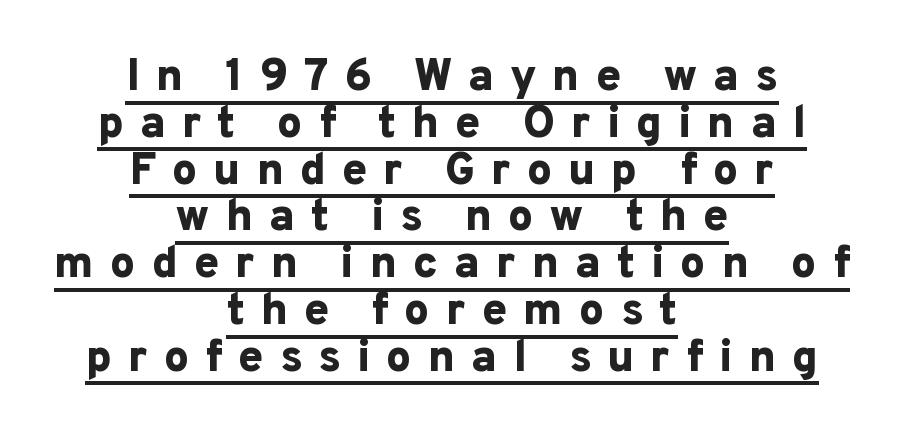
{"serif": "no", "italic": "no", "bold": "yes", "weight": "bold", "width": "normal", "stroke_contrast": "low", "x_height": "medium", "monospaced": "no", "underline": "yes", "align": "center", "line_spacing": "tight", "line_spacing_ratio": 1.04, "letter_spacing": "wide", "letter_spacing_em": 0.35, "glyph_px": 45}
